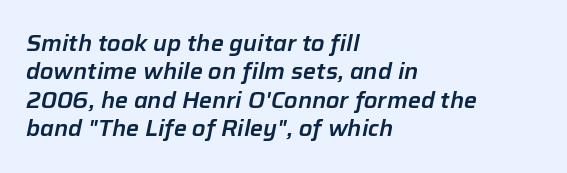
The image shows 22 px text type, italic (leaning right); set left-aligned, normal line spacing (1.29x), normal letter spacing, not underlined.
